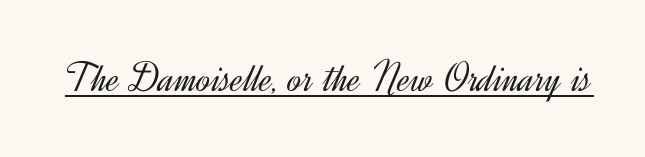
The image shows 43 px light sans-serif type; set normal letter spacing, underlined; a small x-height.
